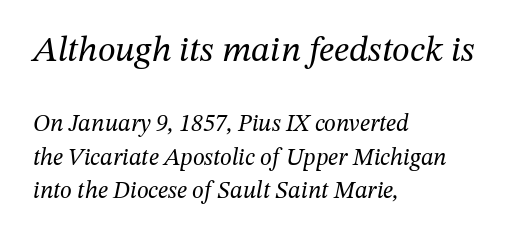
Q: Is the text bold? A: No.
Q: Is the text italic (slanted)? A: Yes, it leans right by about 12 degrees.
Q: Is the typeface a serif or a sans-serif typeface? A: Serif.
Q: Is the text underlined? A: No.
Q: How is the paragraph aligned? A: Left-aligned.
Q: Is the spacing between letters normal or unusually wide? A: Normal.
Q: Is the spacing between lines tight, normal or loose? A: Normal.
Q: Which block of text is set in a larger size, the first (top) or the second (bottom)? A: The first (top) one.
Q: Width (condensed, normal, or wide)? A: Normal.
Q: Stroke contrast? A: Medium.
Q: x-height? A: Medium.
Q: Monospaced? A: No.
